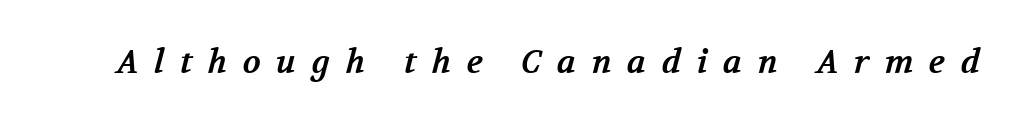
{"serif": "yes", "bold": "yes", "weight": "bold", "width": "normal", "stroke_contrast": "medium", "x_height": "medium", "monospaced": "no", "underline": "no", "letter_spacing": "wide", "letter_spacing_em": 0.47, "glyph_px": 33}
